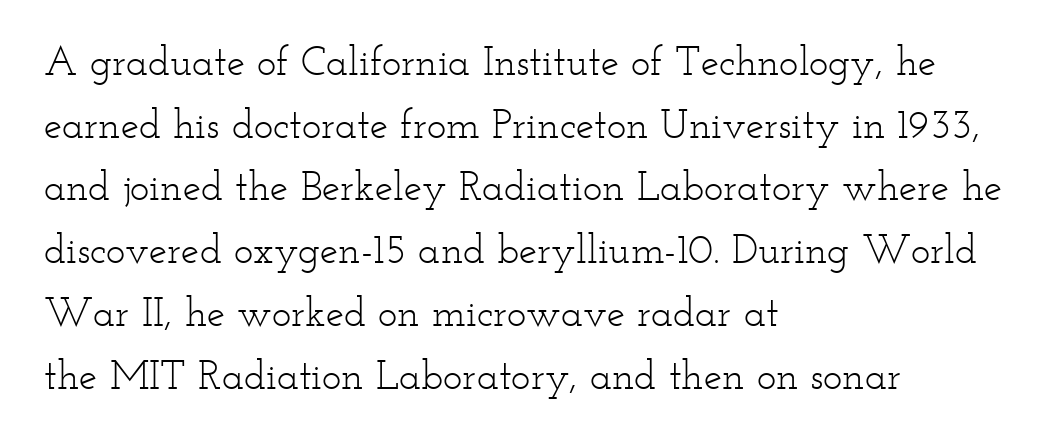
The image shows 41 px light, wide serif type, upright; set left-aligned, normal line spacing (1.53x), normal letter spacing, not underlined; low stroke contrast and a small x-height.
